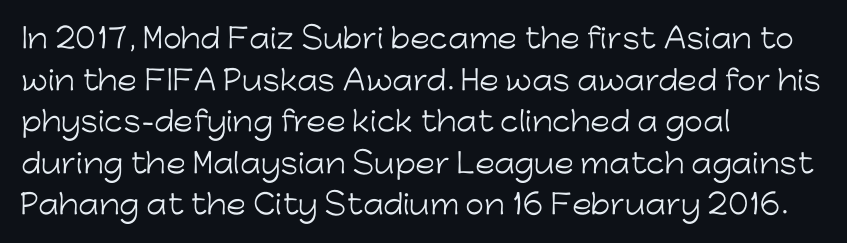
Q: Is the text bold? A: No.
Q: Is the text italic (slanted)? A: No, it is upright.
Q: Is the text underlined? A: No.
Q: How is the paragraph aligned? A: Left-aligned.
Q: Is the spacing between letters normal or unusually wide? A: Normal.
Q: Is the spacing between lines tight, normal or loose? A: Normal.
